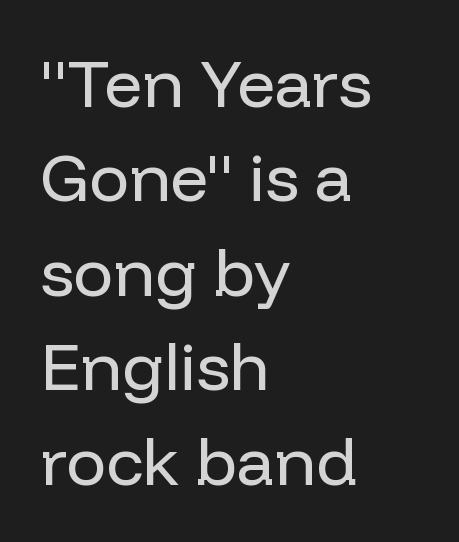
{"serif": "no", "italic": "no", "bold": "no", "weight": "regular", "width": "normal", "stroke_contrast": "low", "x_height": "medium", "monospaced": "no", "underline": "no", "align": "left", "line_spacing": "normal", "line_spacing_ratio": 1.41, "letter_spacing": "normal", "letter_spacing_em": 0.0, "glyph_px": 67}
